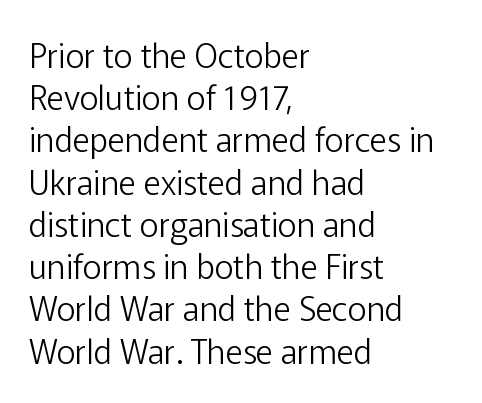
Q: Is the text bold? A: No.
Q: Is the text italic (slanted)? A: No, it is upright.
Q: Is the typeface a serif or a sans-serif typeface? A: Sans-serif.
Q: Is the text underlined? A: No.
Q: How is the paragraph aligned? A: Left-aligned.
Q: Is the spacing between letters normal or unusually wide? A: Normal.
Q: Is the spacing between lines tight, normal or loose? A: Normal.
Q: Width (condensed, normal, or wide)? A: Normal.
Q: Stroke contrast? A: Low.
Q: x-height? A: Medium.
Q: Monospaced? A: No.
